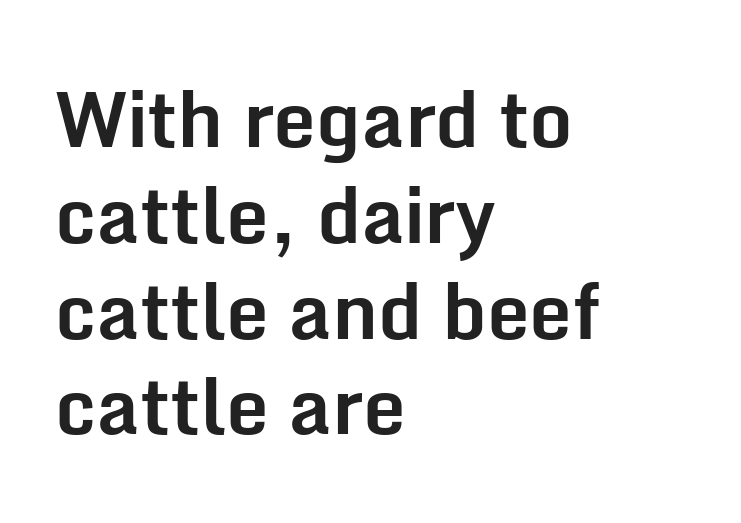
The image shows 76 px bold sans-serif type, upright; set left-aligned, normal line spacing (1.26x), normal letter spacing, not underlined; low stroke contrast and a medium x-height.
